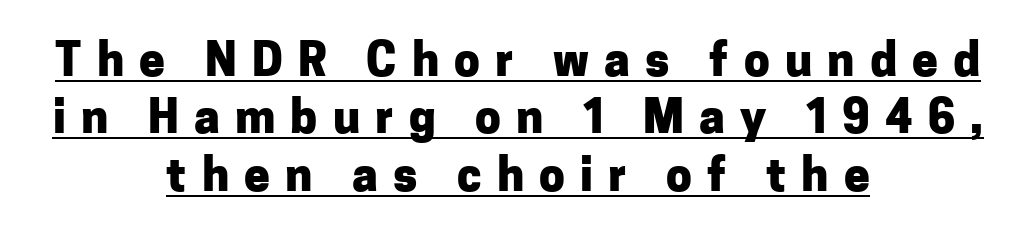
No feet cap the strokes, marking this as sans-serif type. Compared with undecorated copy, this sample adds a rule below the words. These lines sit exactly where default settings would place them. Each letter keeps its own natural width here, so spacing adapts to shape.
